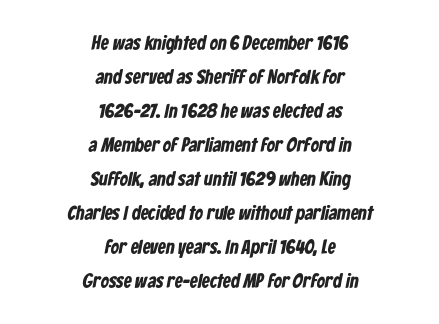
The image shows 20 px bold type; set centered, normal line spacing (1.7x), normal letter spacing, not underlined.
